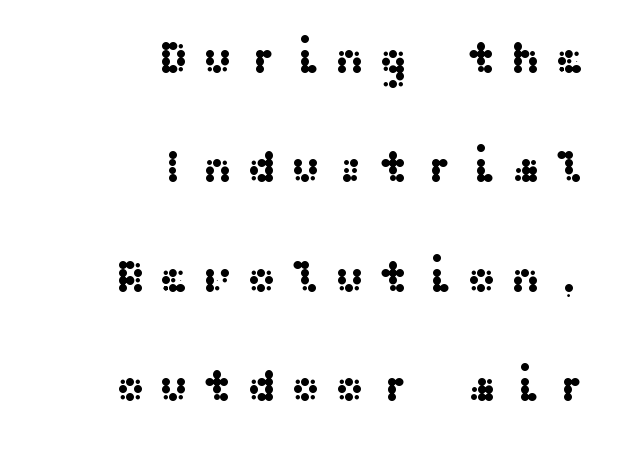
{"serif": "no", "italic": "no", "width": "wide", "stroke_contrast": "medium", "x_height": "medium", "underline": "no", "align": "right", "line_spacing": "loose", "line_spacing_ratio": 2.43, "letter_spacing": "wide", "letter_spacing_em": 0.31, "glyph_px": 45}
